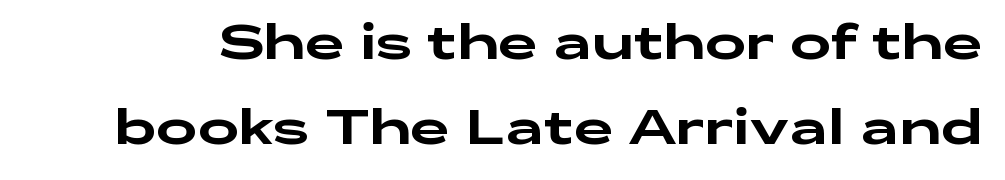
These lines are rendered in a variable-pitch font. Letterform terminals end flat and unadorned throughout the passage. Here the glyphs are tracked normally, forming tight word shapes. The baseline area is clear. This is roman type, the default non-slanted kind.
